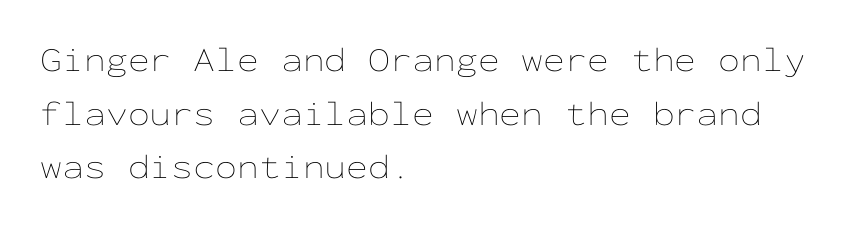
{"italic": "no", "bold": "no", "weight": "thin", "width": "wide", "stroke_contrast": "low", "x_height": "medium", "monospaced": "yes", "underline": "no", "align": "left", "line_spacing": "normal", "line_spacing_ratio": 1.53, "letter_spacing": "normal", "letter_spacing_em": 0.0, "glyph_px": 35}
